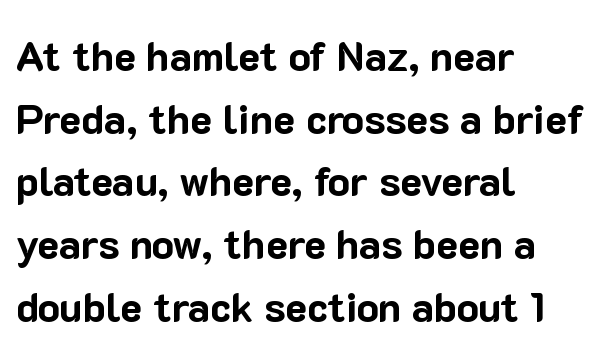
{"serif": "no", "italic": "no", "bold": "yes", "weight": "bold", "width": "normal", "stroke_contrast": "low", "x_height": "medium", "monospaced": "no", "underline": "no", "align": "left", "line_spacing": "normal", "line_spacing_ratio": 1.53, "letter_spacing": "normal", "letter_spacing_em": 0.0, "glyph_px": 41}
